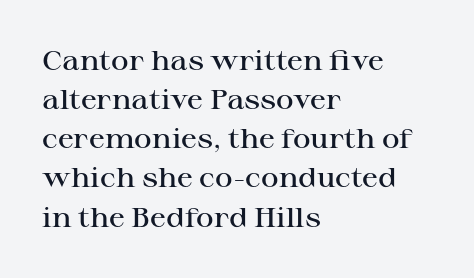
Horizontal alignment here is leftward, the default for most running prose. Semibold letterforms, between regular and bold. Each row of text sits above clean, open space. In terms of posture, this sample is upright. Rows of type keep a routine distance in the vertical direction.
